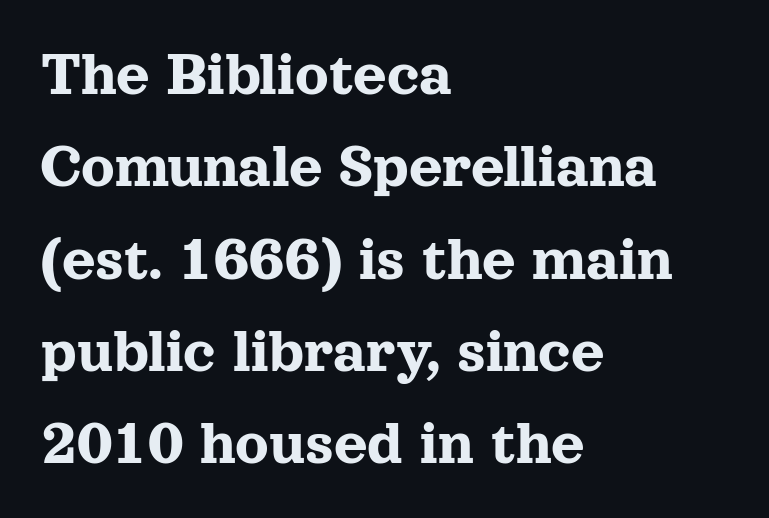
Q: Is the text italic (slanted)? A: No, it is upright.
Q: Is the typeface a serif or a sans-serif typeface? A: Serif.
Q: Is the text underlined? A: No.
Q: How is the paragraph aligned? A: Left-aligned.
Q: Is the spacing between letters normal or unusually wide? A: Normal.
Q: Is the spacing between lines tight, normal or loose? A: Normal.
Q: Width (condensed, normal, or wide)? A: Normal.
Q: x-height? A: Medium.
Q: Monospaced? A: No.
